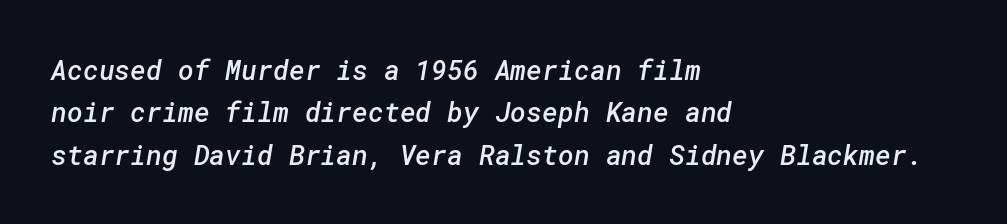
Rule under the text: the space is simply empty. Typesetter's note: demi weight, one step under bold. Tracking value appears to be zero — textbook default spacing. Visually the block forms a straight wall on the left and a jagged coastline on the right. The block of text has a typical density, with ordinary space between rows.
